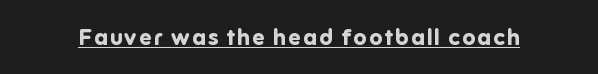
Heft: maximum for text — a bold. The rendering uses the underline text-decoration. Do the letters lean? They stand straight.
